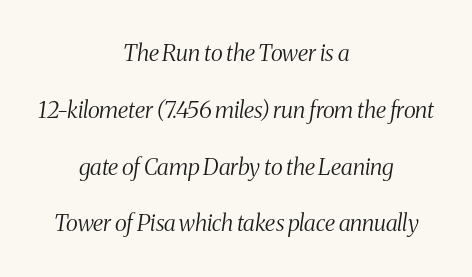
{"italic": "yes", "lean": "right", "slant_degrees": 8, "bold": "no", "underline": "no", "align": "center", "line_spacing": "loose", "line_spacing_ratio": 2.47, "letter_spacing": "normal", "letter_spacing_em": 0.0, "glyph_px": 23}
